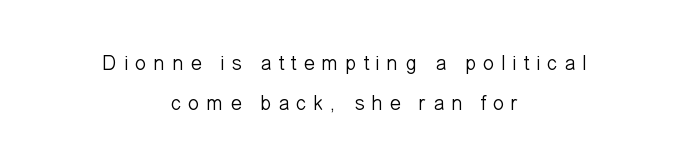
The letters look calm and open, with moderate or lighter stems. Beneath every word, the page is bare. Do the letters lean? They stand straight. If you folded the block vertically in half, each line would mirror itself in length. Whoever set this chose breathing room over compactness in the vertical rhythm. The horizontal fit of the characters is loose and conspicuously gappy.
